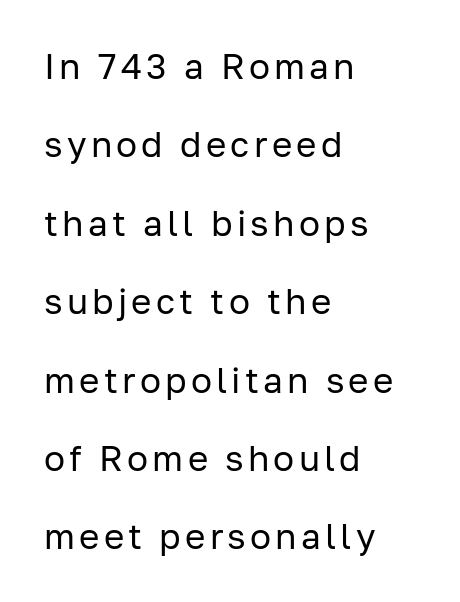
The image shows 35 px regular-weight sans-serif type, upright; set left-aligned, loose line spacing (2.24x), not underlined; low stroke contrast and a medium x-height.
